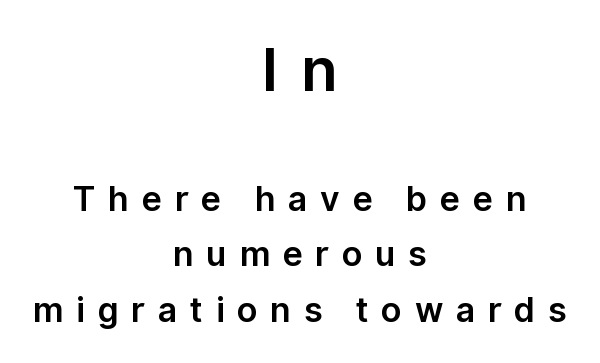
Q: Is the text italic (slanted)? A: No, it is upright.
Q: Is the typeface a serif or a sans-serif typeface? A: Sans-serif.
Q: Is the text underlined? A: No.
Q: How is the paragraph aligned? A: Centered.
Q: Is the spacing between letters normal or unusually wide? A: Unusually wide.
Q: Is the spacing between lines tight, normal or loose? A: Normal.
Q: Which block of text is set in a larger size, the first (top) or the second (bottom)? A: The first (top) one.
Q: Width (condensed, normal, or wide)? A: Normal.
Q: Stroke contrast? A: Low.
Q: x-height? A: Medium.
Q: Monospaced? A: No.
